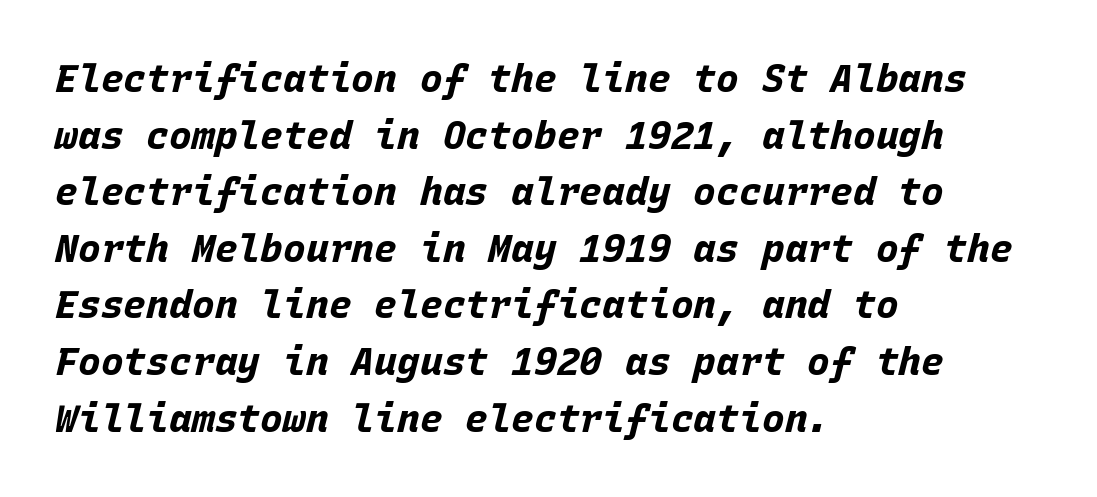
The image shows 38 px bold type, italic (leaning right), monospaced; set left-aligned, normal line spacing (1.49x), normal letter spacing, not underlined; low stroke contrast and a large x-height.
